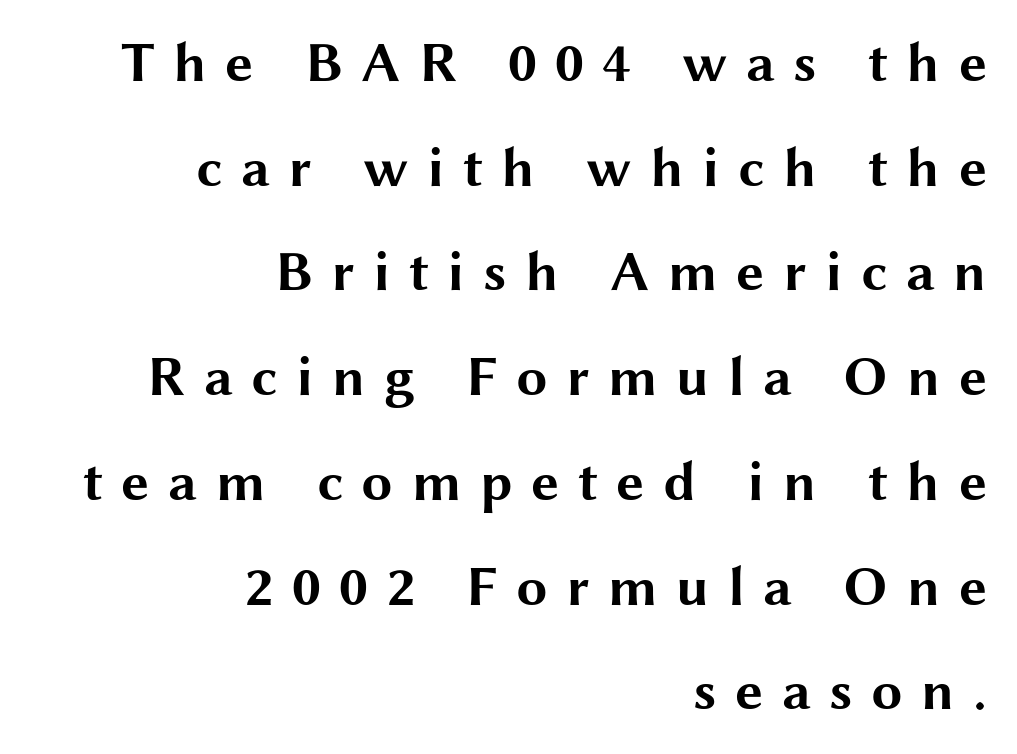
Q: Is the text bold? A: Yes.
Q: Is the text italic (slanted)? A: No, it is upright.
Q: Is the typeface a serif or a sans-serif typeface? A: Sans-serif.
Q: Is the text underlined? A: No.
Q: How is the paragraph aligned? A: Right-aligned.
Q: Is the spacing between letters normal or unusually wide? A: Unusually wide.
Q: Width (condensed, normal, or wide)? A: Wide.
Q: Stroke contrast? A: Medium.
Q: x-height? A: Medium.
Q: Monospaced? A: No.
